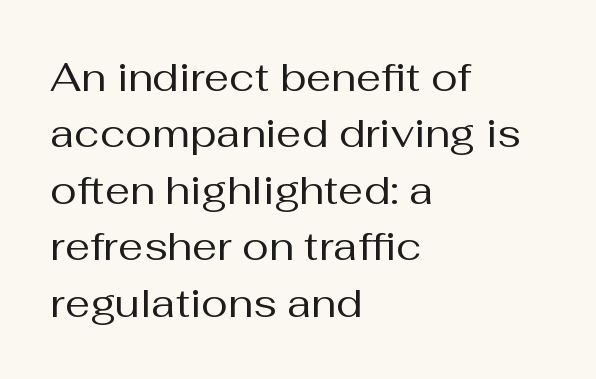
The setting favours the left margin, as ordinary paragraphs usually do. The rows are spaced the way most documents space them. Glyph-to-glyph distance matches everyday printed text. Nope, no serifs anywhere on these letters. The letters advance in unequal steps, a hallmark of proportional type.
